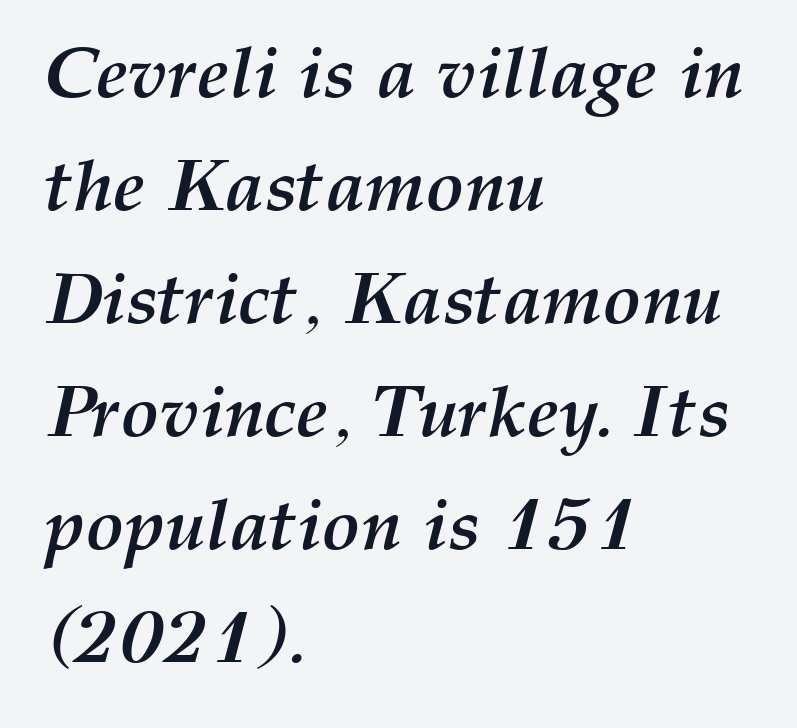
Q: Is the text bold? A: Yes.
Q: Is the text italic (slanted)? A: Yes, it leans right by about 12 degrees.
Q: Is the text underlined? A: No.
Q: How is the paragraph aligned? A: Left-aligned.
Q: Is the spacing between letters normal or unusually wide? A: Normal.
Q: Is the spacing between lines tight, normal or loose? A: Normal.
Q: Width (condensed, normal, or wide)? A: Normal.
Q: Stroke contrast? A: Medium.
Q: x-height? A: Medium.
Q: Monospaced? A: No.
